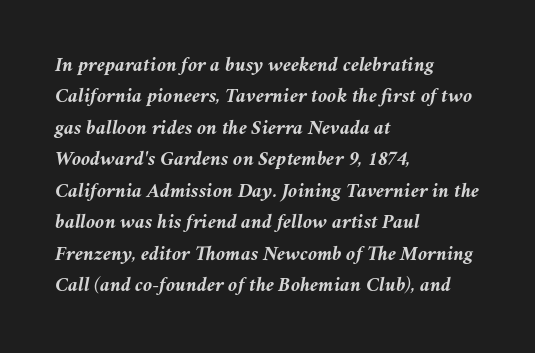
Every row of glyphs begins at an identical x-position on the left. Baseline-to-baseline distance is the conventional proportion of letter height. Look at the tracking — it's just the regular setting, nothing added. Unmarked baselines from the first word to the last.
